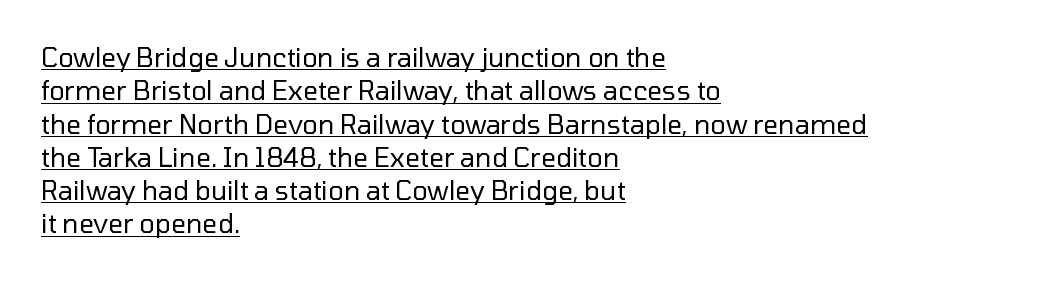
Q: Is the text bold? A: No.
Q: Is the text italic (slanted)? A: No, it is upright.
Q: Is the text underlined? A: Yes.
Q: How is the paragraph aligned? A: Left-aligned.
Q: Is the spacing between letters normal or unusually wide? A: Normal.
Q: Is the spacing between lines tight, normal or loose? A: Normal.
